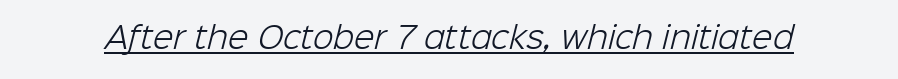
Notice how a bar underscores the lettering throughout. Nobody touched the tracking dial on this one. This is not heavy type; no bold has been used. The text was rendered using a sans face with plain stroke endings. This sample has the flowing, uneven cadence of proportional lettering.
